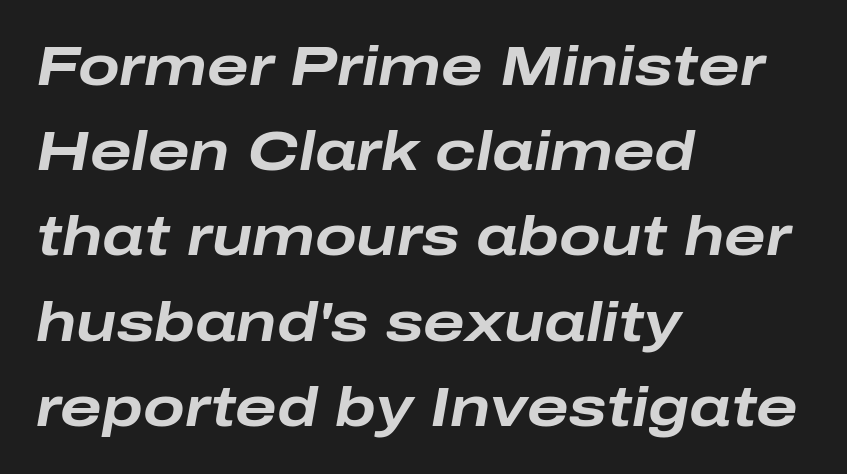
{"italic": "yes", "lean": "right", "slant_degrees": 10, "bold": "yes", "weight": "bold", "width": "wide", "stroke_contrast": "low", "x_height": "medium", "monospaced": "no", "underline": "no", "align": "left", "line_spacing": "normal", "line_spacing_ratio": 1.55, "letter_spacing": "normal", "letter_spacing_em": 0.0, "glyph_px": 55}
